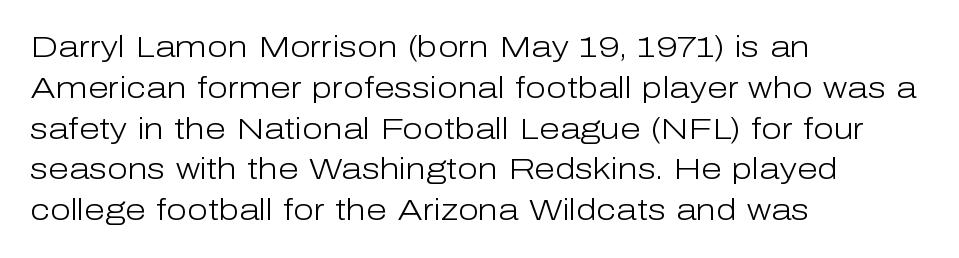
Q: Is the text bold? A: No.
Q: Is the text italic (slanted)? A: No, it is upright.
Q: Is the typeface a serif or a sans-serif typeface? A: Sans-serif.
Q: Is the text underlined? A: No.
Q: How is the paragraph aligned? A: Left-aligned.
Q: Is the spacing between letters normal or unusually wide? A: Normal.
Q: Is the spacing between lines tight, normal or loose? A: Normal.
Q: Width (condensed, normal, or wide)? A: Normal.
Q: Stroke contrast? A: Low.
Q: x-height? A: Medium.
Q: Monospaced? A: No.
